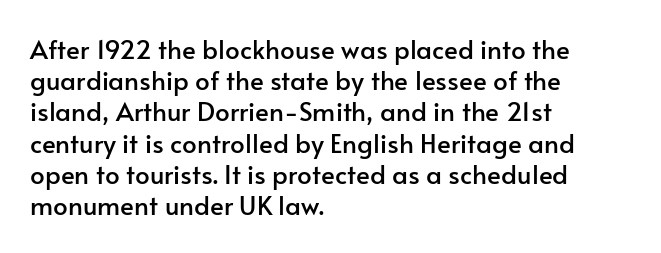
{"italic": "no", "underline": "no", "align": "left", "line_spacing_ratio": 1.2, "letter_spacing": "normal", "letter_spacing_em": 0.0, "glyph_px": 26}
